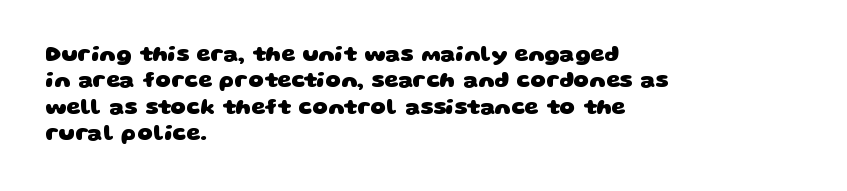
{"bold": "yes", "underline": "no", "align": "left", "line_spacing_ratio": 1.2, "letter_spacing": "normal", "letter_spacing_em": 0.0, "glyph_px": 22}
